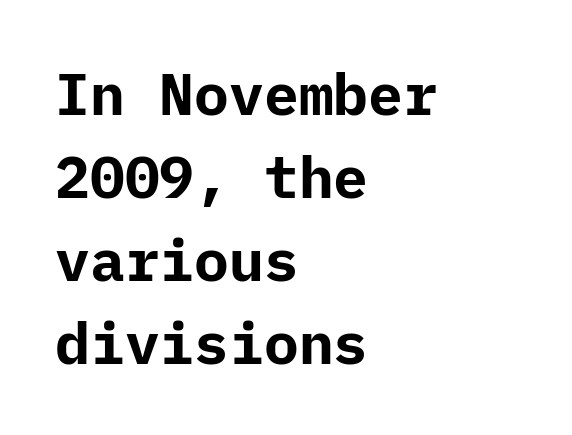
Q: Is the text bold? A: Yes.
Q: Is the text italic (slanted)? A: No, it is upright.
Q: Is the typeface a serif or a sans-serif typeface? A: Sans-serif.
Q: Is the text underlined? A: No.
Q: How is the paragraph aligned? A: Left-aligned.
Q: Is the spacing between letters normal or unusually wide? A: Normal.
Q: Is the spacing between lines tight, normal or loose? A: Normal.
Q: Width (condensed, normal, or wide)? A: Normal.
Q: Stroke contrast? A: Low.
Q: x-height? A: Medium.
